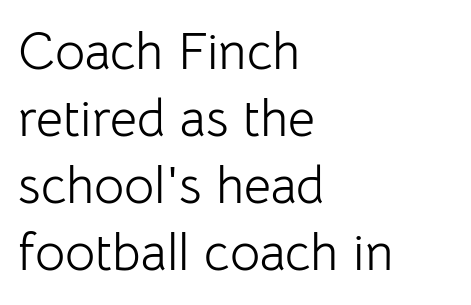
The image shows 52 px light sans-serif type, upright; set left-aligned, normal line spacing (1.29x), normal letter spacing, not underlined; low stroke contrast and a medium x-height.
